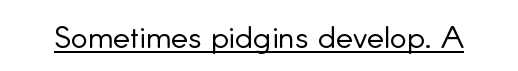
Q: Is the text bold? A: No.
Q: Is the text italic (slanted)? A: No, it is upright.
Q: Is the typeface a serif or a sans-serif typeface? A: Sans-serif.
Q: Is the text underlined? A: Yes.
Q: Is the spacing between letters normal or unusually wide? A: Normal.
Q: Width (condensed, normal, or wide)? A: Normal.
Q: Stroke contrast? A: Low.
Q: x-height? A: Small.
Q: Monospaced? A: No.
